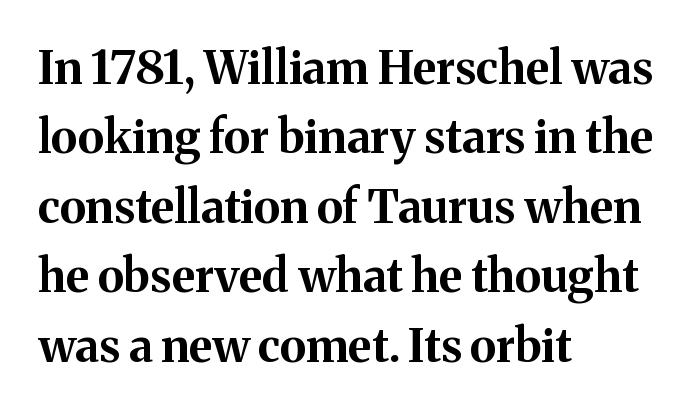
{"serif": "yes", "italic": "no", "bold": "yes", "weight": "bold", "width": "normal", "stroke_contrast": "medium", "x_height": "medium", "monospaced": "no", "underline": "no", "align": "left", "line_spacing": "normal", "line_spacing_ratio": 1.51, "letter_spacing": "normal", "letter_spacing_em": 0.0, "glyph_px": 46}
